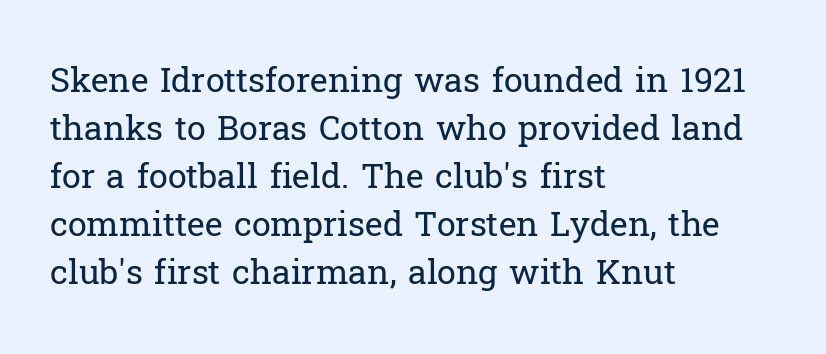
The image shows 34 px regular-weight serif type, upright; set left-aligned, normal line spacing (1.41x), normal letter spacing, not underlined; low stroke contrast and a medium x-height.
